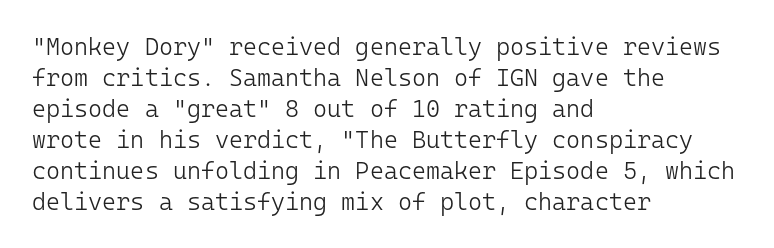
The image shows 24 px text type, upright; set left-aligned, normal line spacing (1.29x), normal letter spacing, not underlined.
